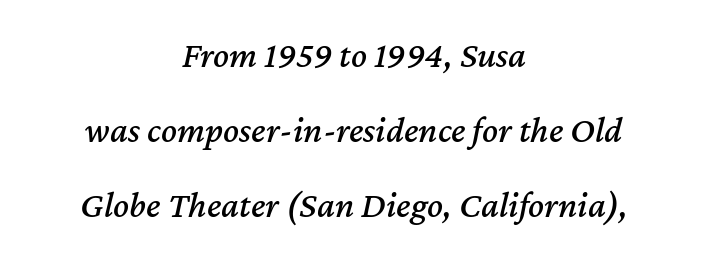
Caption: multi-line text, centered on the measure. Unmarked baselines from the first word to the last. Posture: slanted. You could not count columns in this text — the font is proportionally spaced.
